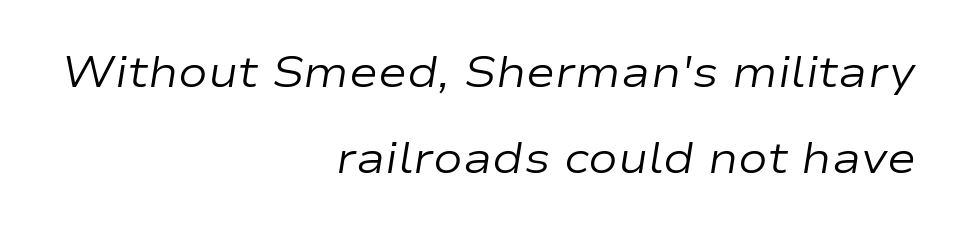
{"italic": "yes", "lean": "right", "slant_degrees": 9, "bold": "no", "weight": "regular", "width": "wide", "stroke_contrast": "low", "x_height": "medium", "monospaced": "no", "underline": "no", "align": "right", "line_spacing": "loose", "line_spacing_ratio": 1.96, "letter_spacing": "normal", "letter_spacing_em": 0.0, "glyph_px": 44}
